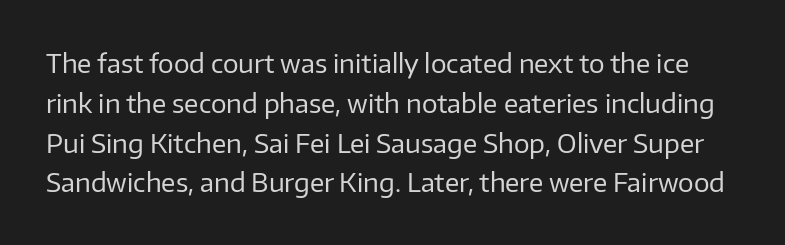
Q: Is the text bold? A: No.
Q: Is the text italic (slanted)? A: No, it is upright.
Q: Is the text underlined? A: No.
Q: Is the spacing between letters normal or unusually wide? A: Normal.
Q: Is the spacing between lines tight, normal or loose? A: Normal.
